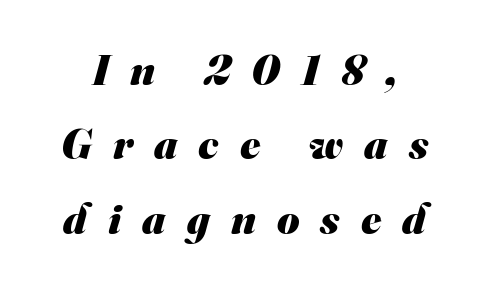
{"serif": "no", "bold": "yes", "weight": "heavy", "width": "normal", "stroke_contrast": "medium", "x_height": "small", "monospaced": "no", "underline": "no", "line_spacing_ratio": 1.73, "letter_spacing": "wide", "letter_spacing_em": 0.49, "glyph_px": 43}
